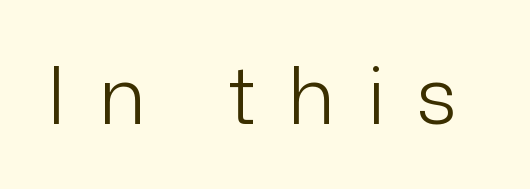
Check where the strokes stop: nothing finishes them off — pure sans. This reads as an unemphasized weight, regular at the heaviest. This sample has the flowing, uneven cadence of proportional lettering. Letters rest on an invisible, unmarked baseline. A typesetter would call this heavily tracked-out type.
